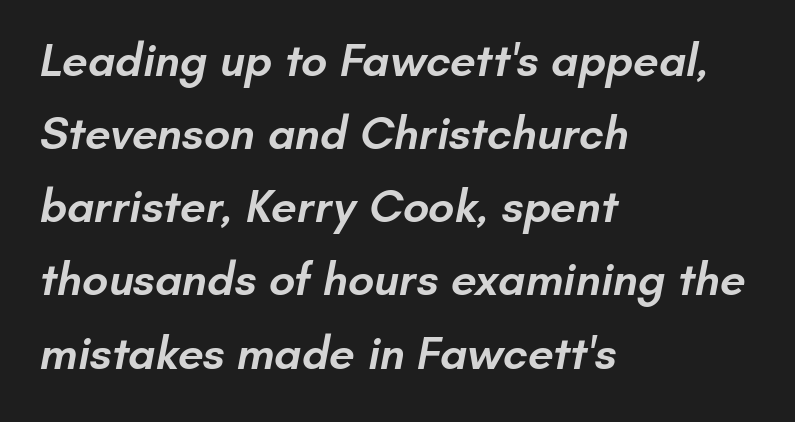
Q: Is the text bold? A: Semi-bold.
Q: Is the typeface a serif or a sans-serif typeface? A: Sans-serif.
Q: Is the text underlined? A: No.
Q: How is the paragraph aligned? A: Left-aligned.
Q: Is the spacing between letters normal or unusually wide? A: Normal.
Q: Is the spacing between lines tight, normal or loose? A: Normal.
Q: Width (condensed, normal, or wide)? A: Normal.
Q: Stroke contrast? A: Low.
Q: x-height? A: Small.
Q: Monospaced? A: No.
